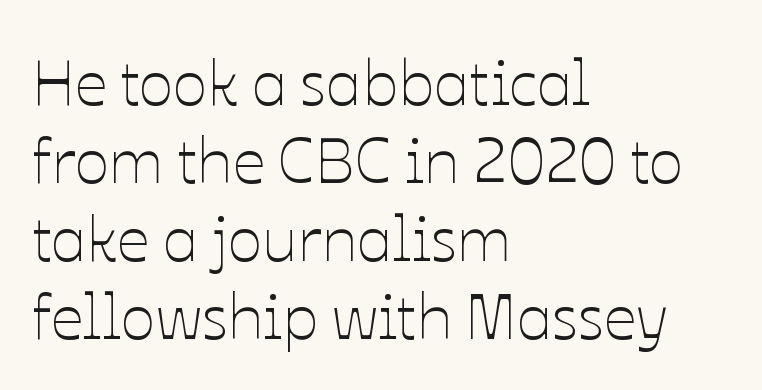
Stroke thickness stays within the range of a standard reading face or lighter. No extra tracking has been applied to these lines. The ragged edge is on the right, which tells us the setting is flush left. The area under the type is left untouched.
